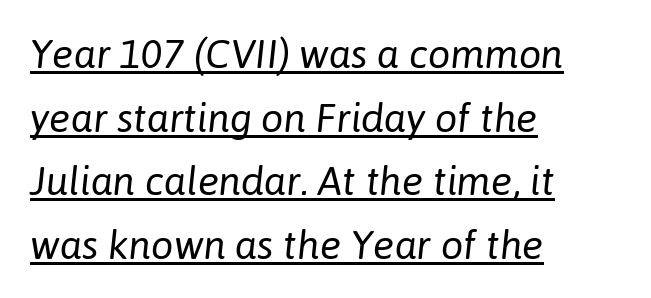
{"italic": "yes", "lean": "right", "slant_degrees": 6, "bold": "no", "weight": "regular", "width": "normal", "stroke_contrast": "low", "x_height": "medium", "monospaced": "no", "underline": "yes", "align": "left", "line_spacing": "normal", "line_spacing_ratio": 1.59, "letter_spacing": "normal", "letter_spacing_em": 0.0, "glyph_px": 40}
